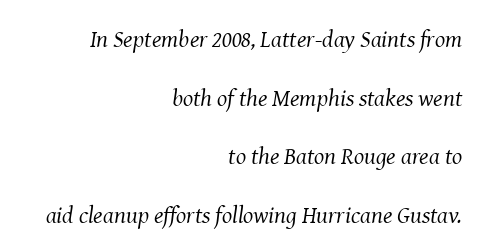
{"italic": "yes", "lean": "right", "slant_degrees": 8, "bold": "no", "underline": "no", "align": "right", "line_spacing": "loose", "line_spacing_ratio": 2.44, "letter_spacing": "normal", "letter_spacing_em": 0.0, "glyph_px": 24}
